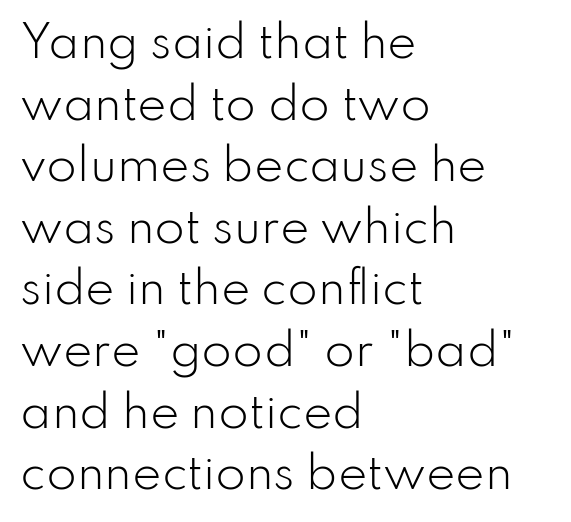
Q: Is the text bold? A: No.
Q: Is the text italic (slanted)? A: No, it is upright.
Q: Is the typeface a serif or a sans-serif typeface? A: Sans-serif.
Q: Is the text underlined? A: No.
Q: How is the paragraph aligned? A: Left-aligned.
Q: Is the spacing between letters normal or unusually wide? A: Normal.
Q: Is the spacing between lines tight, normal or loose? A: Normal.
Q: Width (condensed, normal, or wide)? A: Normal.
Q: Stroke contrast? A: Low.
Q: x-height? A: Small.
Q: Monospaced? A: No.
